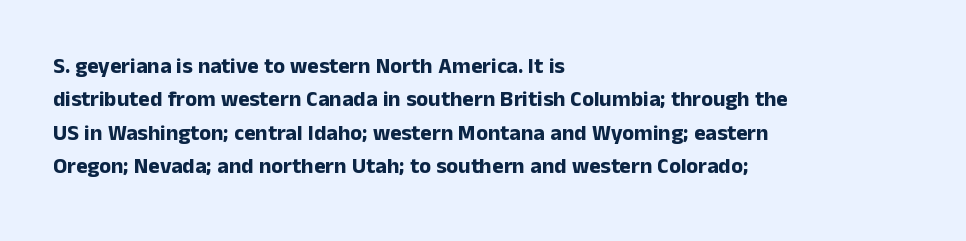
The image shows 22 px bold type, upright; set left-aligned, normal line spacing (1.52x), normal letter spacing, not underlined.
